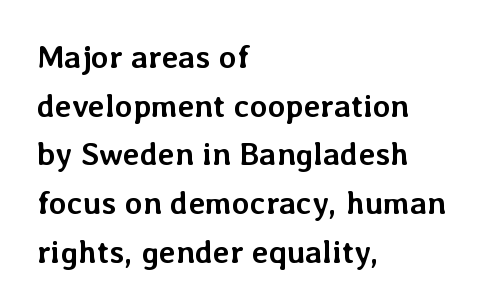
Q: Is the text bold? A: Yes.
Q: Is the text italic (slanted)? A: No, it is upright.
Q: Is the text underlined? A: No.
Q: How is the paragraph aligned? A: Left-aligned.
Q: Is the spacing between letters normal or unusually wide? A: Normal.
Q: Is the spacing between lines tight, normal or loose? A: Normal.
Q: Width (condensed, normal, or wide)? A: Normal.
Q: Stroke contrast? A: Low.
Q: x-height? A: Medium.
Q: Monospaced? A: No.
